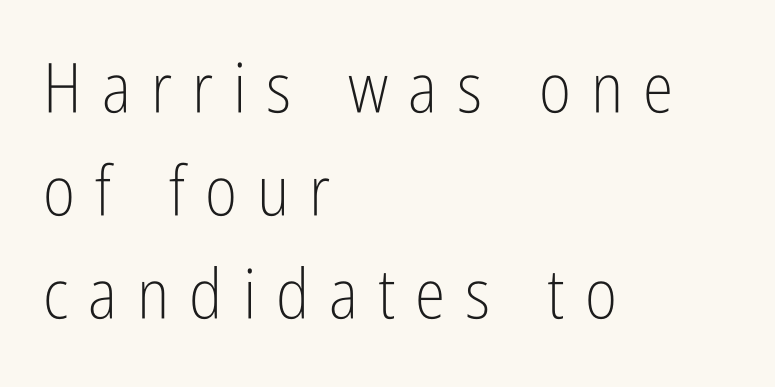
Q: Is the text bold? A: No.
Q: Is the text italic (slanted)? A: No, it is upright.
Q: Is the typeface a serif or a sans-serif typeface? A: Sans-serif.
Q: Is the text underlined? A: No.
Q: How is the paragraph aligned? A: Left-aligned.
Q: Is the spacing between letters normal or unusually wide? A: Unusually wide.
Q: Is the spacing between lines tight, normal or loose? A: Normal.
Q: Width (condensed, normal, or wide)? A: Condensed.
Q: Stroke contrast? A: Low.
Q: x-height? A: Medium.
Q: Monospaced? A: No.
